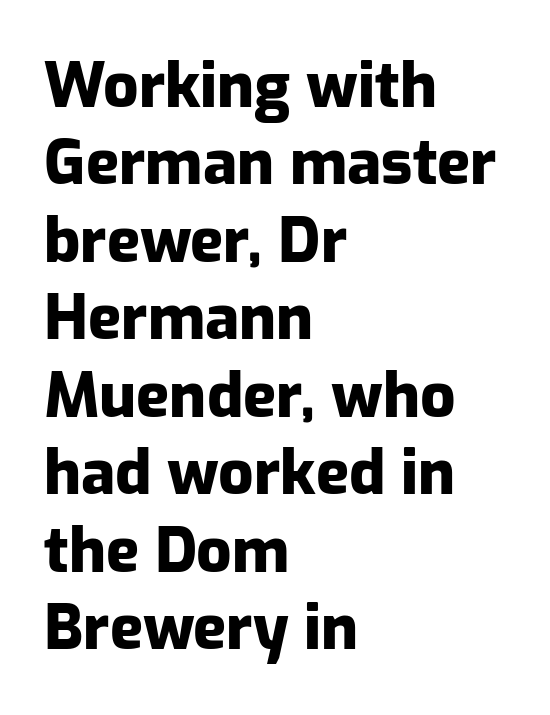
{"serif": "no", "italic": "no", "bold": "yes", "weight": "heavy", "width": "normal", "stroke_contrast": "low", "x_height": "medium", "monospaced": "no", "underline": "no", "align": "left", "line_spacing": "normal", "line_spacing_ratio": 1.25, "letter_spacing": "normal", "letter_spacing_em": 0.0, "glyph_px": 62}
